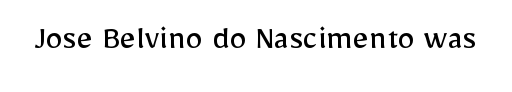
Default kerning and tracking; the words read as compact shapes. The typeface has the unassuming heft of standard copy or less. If you drew a line through each stem, it would be perfectly vertical. The rendering uses natural spacing where letterforms have individual widths.
